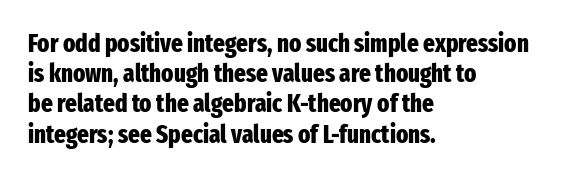
The passage shown is emphatically bold. The space directly below the letters is spotless. Tracking here is standard; glyphs follow each other at the usual distance. Where is the straight margin? On the left.
